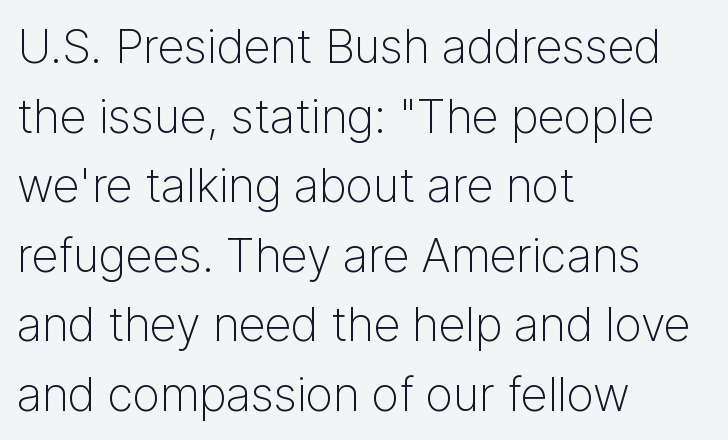
A roman cut, with each character standing at attention. The tracking reads as untouched default to a designer's eye. The letterforms sit at book weight or below. The passage shown is typed in a proportional face where columns would drift.
